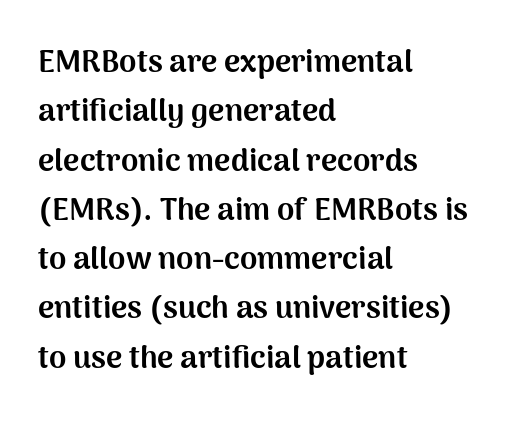
{"serif": "no", "italic": "no", "bold": "yes", "weight": "bold", "width": "normal", "stroke_contrast": "medium", "x_height": "medium", "monospaced": "no", "underline": "no", "align": "left", "line_spacing": "normal", "line_spacing_ratio": 1.59, "letter_spacing": "normal", "letter_spacing_em": 0.0, "glyph_px": 31}
